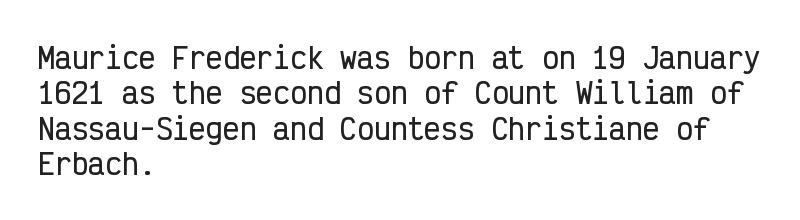
{"serif": "no", "italic": "no", "width": "condensed", "stroke_contrast": "low", "x_height": "medium", "monospaced": "yes", "underline": "no", "align": "left", "line_spacing": "normal", "line_spacing_ratio": 1.26, "letter_spacing": "normal", "letter_spacing_em": 0.0, "glyph_px": 28}
